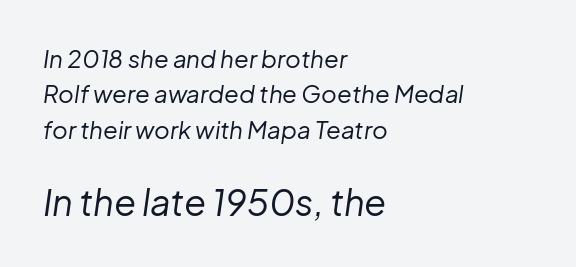
{"italic": "yes", "lean": "right", "slant_degrees": 8, "bold": "no", "weight": "regular", "width": "normal", "stroke_contrast": "low", "x_height": "medium", "monospaced": "no", "underline": "no", "align": "left", "line_spacing": "normal", "line_spacing_ratio": 1.47, "letter_spacing": "normal", "letter_spacing_em": 0.0, "larger_block": "second", "size_ratio": 1.5, "glyph_px": 36}
